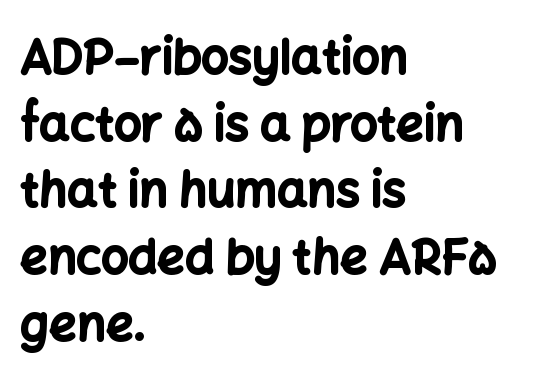
This sample has the flowing, uneven cadence of proportional lettering. Spacing between characters is what you'd get straight out of the box. The lines are quadded left. Designer's note — italics off, roman on. On the weight axis this lands at bold, roughly 700.
